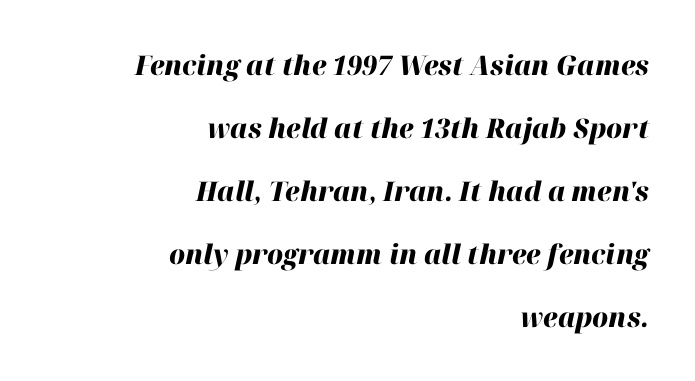
{"italic": "yes", "lean": "right", "slant_degrees": 12, "bold": "yes", "underline": "no", "align": "right", "line_spacing": "loose", "line_spacing_ratio": 2.33, "letter_spacing": "normal", "letter_spacing_em": 0.0, "glyph_px": 27}
